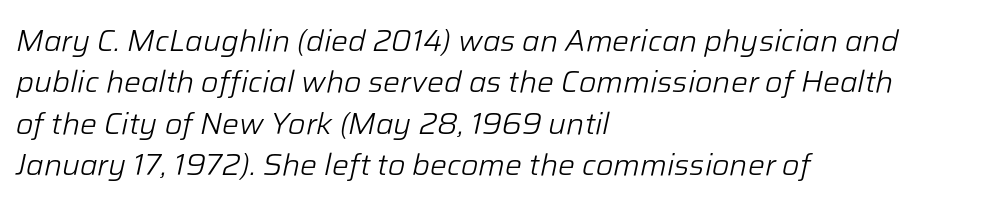
Q: Is the text bold? A: No.
Q: Is the text italic (slanted)? A: Yes, it leans right by about 12 degrees.
Q: Is the text underlined? A: No.
Q: How is the paragraph aligned? A: Left-aligned.
Q: Is the spacing between letters normal or unusually wide? A: Normal.
Q: Is the spacing between lines tight, normal or loose? A: Normal.
Q: Width (condensed, normal, or wide)? A: Normal.
Q: Stroke contrast? A: Low.
Q: x-height? A: Medium.
Q: Monospaced? A: No.
